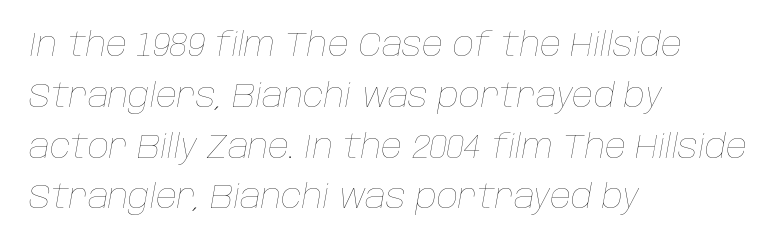
Line starts are locked; line ends wander. Is there much room between lines? A standard amount, neither cramped nor airy. The passage shown is not bold in any degree. Slanted lettering throughout. Quick note: underline off.
